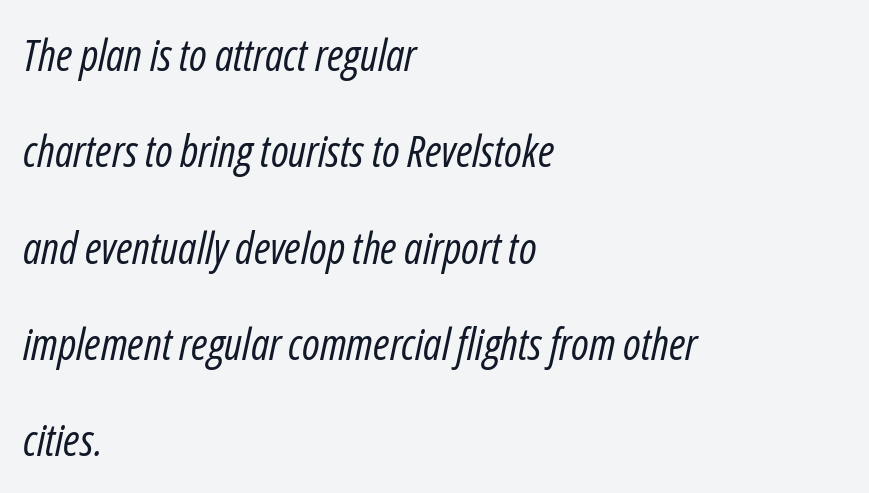
The image shows 44 px regular-weight, condensed type, italic (leaning right); set left-aligned, loose line spacing (2.19x), normal letter spacing, not underlined; low stroke contrast and a medium x-height.
